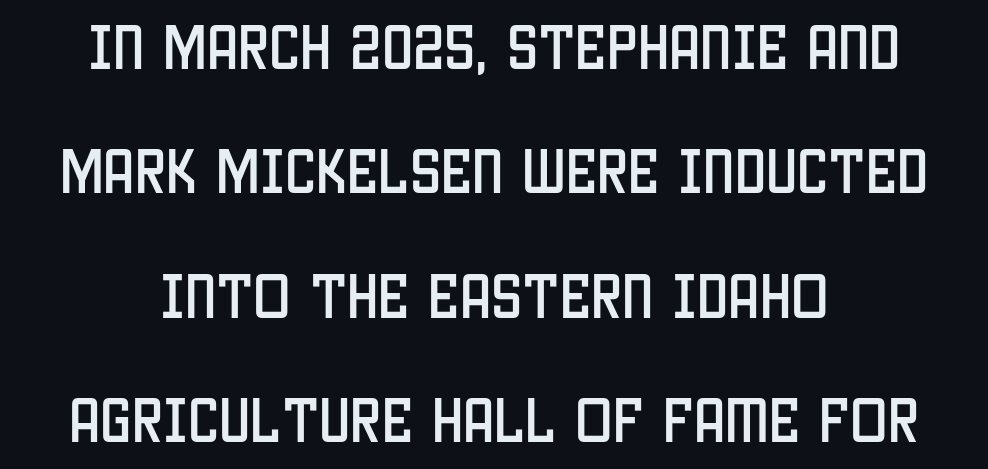
The image shows 50 px condensed sans-serif type, upright; set centered, loose line spacing (2.49x), normal letter spacing, not underlined; low stroke contrast and a large x-height.
